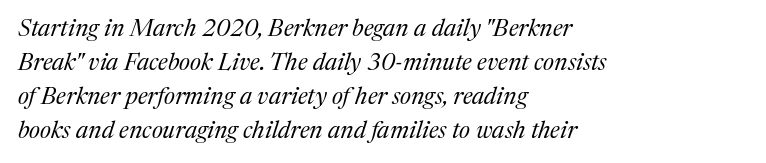
Q: Is the text bold? A: No.
Q: Is the text italic (slanted)? A: Yes, it leans right by about 17 degrees.
Q: Is the text underlined? A: No.
Q: How is the paragraph aligned? A: Left-aligned.
Q: Is the spacing between letters normal or unusually wide? A: Normal.
Q: Is the spacing between lines tight, normal or loose? A: Normal.
